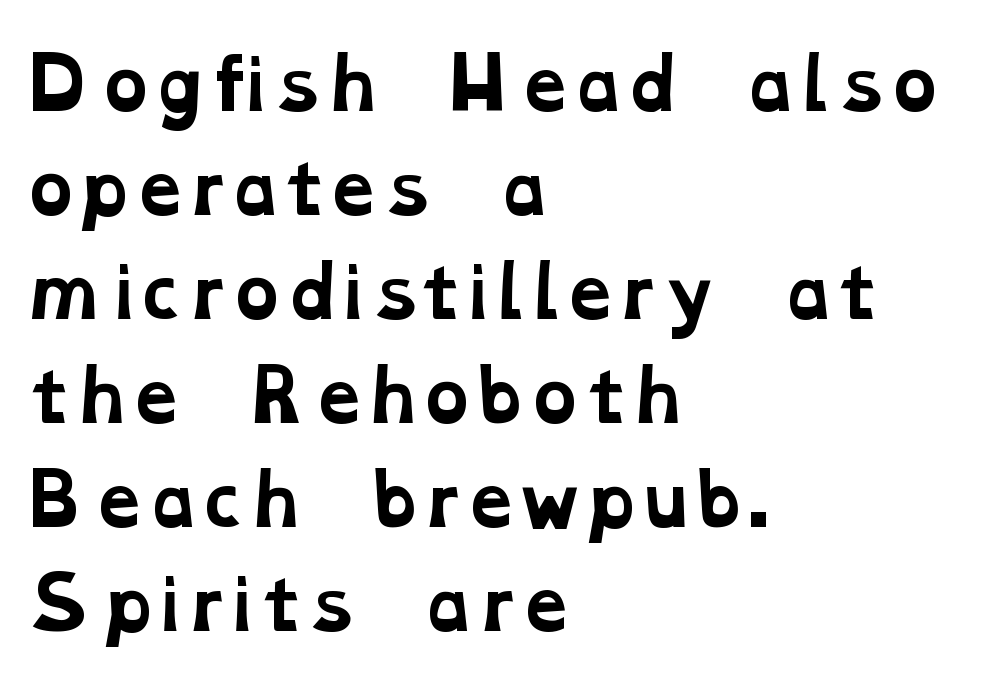
{"serif": "yes", "bold": "yes", "weight": "bold", "width": "wide", "stroke_contrast": "low", "x_height": "medium", "monospaced": "no", "underline": "no", "align": "left", "line_spacing": "normal", "line_spacing_ratio": 1.53, "letter_spacing": "normal", "letter_spacing_em": 0.0, "glyph_px": 68}
